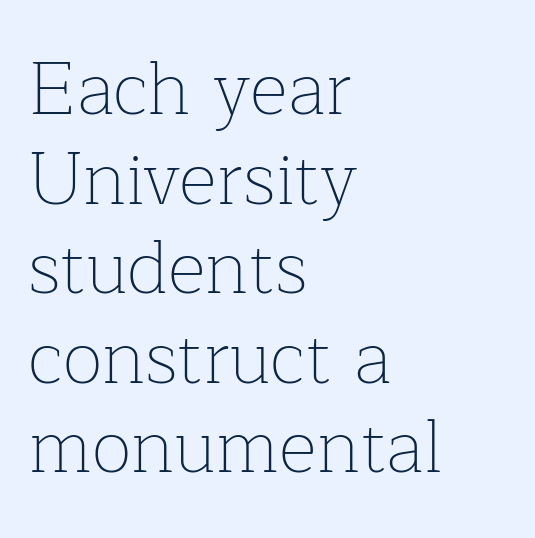
Q: Is the text bold? A: No.
Q: Is the text italic (slanted)? A: No, it is upright.
Q: Is the typeface a serif or a sans-serif typeface? A: Serif.
Q: Is the text underlined? A: No.
Q: How is the paragraph aligned? A: Left-aligned.
Q: Is the spacing between letters normal or unusually wide? A: Normal.
Q: Width (condensed, normal, or wide)? A: Normal.
Q: Stroke contrast? A: Low.
Q: x-height? A: Medium.
Q: Monospaced? A: No.
